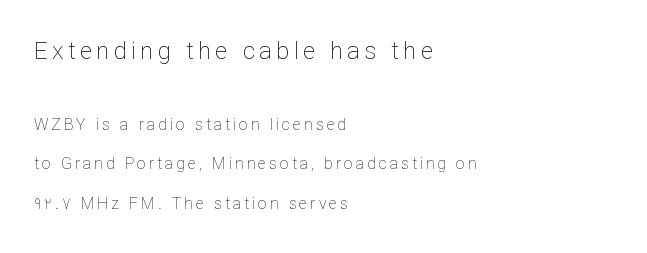
The image shows 24 px text type, upright; set left-aligned, loose line spacing (2.48x), not underlined; the first (top) block is 1.5x larger.
